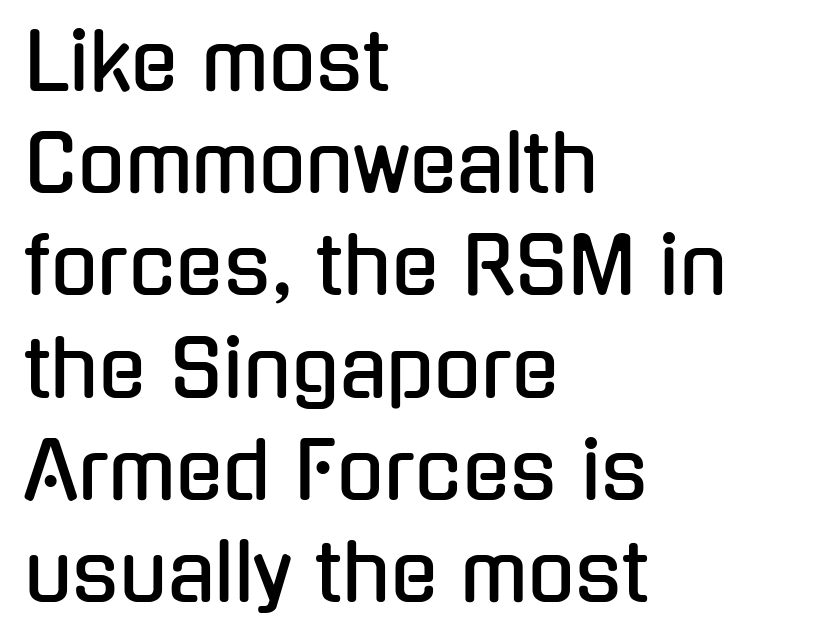
Note the varied advance widths — an 'i' is clearly narrower than an 'm'. The letters sit at their default tracking, neither squeezed nor spread. The rendering anchors every line to the left-hand side. Descenders hang freely into open space. Normally led — the rows are evenly, conventionally spaced. You can tell from the bare stems that sans-serif type was used.
